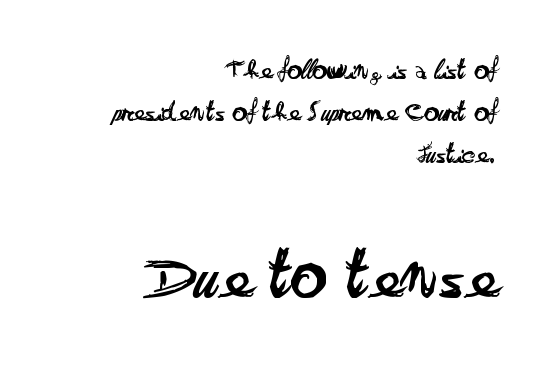
Q: Is the text bold? A: No.
Q: Is the text italic (slanted)? A: No, it is upright.
Q: Is the typeface a serif or a sans-serif typeface? A: Sans-serif.
Q: Is the text underlined? A: No.
Q: How is the paragraph aligned? A: Right-aligned.
Q: Is the spacing between letters normal or unusually wide? A: Normal.
Q: Is the spacing between lines tight, normal or loose? A: Normal.
Q: Which block of text is set in a larger size, the first (top) or the second (bottom)? A: The second (bottom) one.
Q: Width (condensed, normal, or wide)? A: Wide.
Q: Stroke contrast? A: Low.
Q: x-height? A: Small.
Q: Monospaced? A: No.
